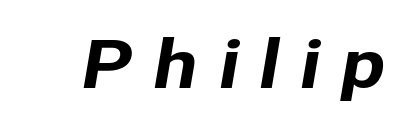
Looks like regular typesetting: each glyph gets only the width it needs. The area under the type is left untouched. These lines are composed in type without serifs. Each word looks stretched out because of the extra space between its letters.
